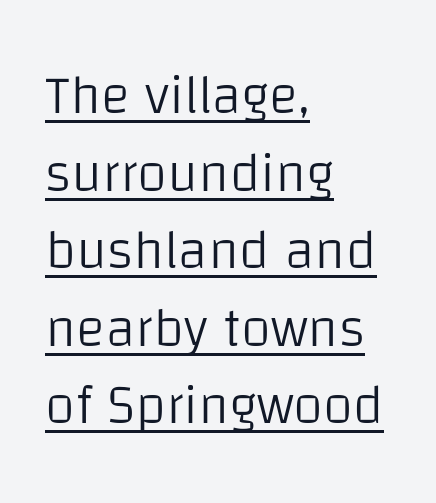
{"serif": "no", "italic": "no", "bold": "no", "weight": "light", "width": "normal", "stroke_contrast": "low", "x_height": "large", "monospaced": "no", "underline": "yes", "align": "left", "line_spacing": "normal", "line_spacing_ratio": 1.41, "letter_spacing": "normal", "letter_spacing_em": 0.0, "glyph_px": 55}
